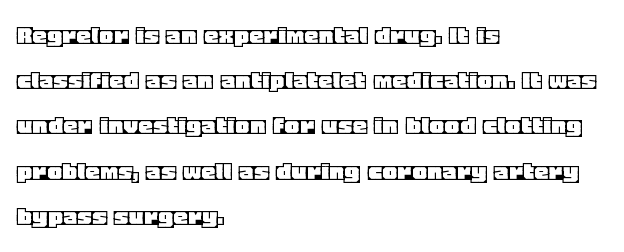
{"italic": "no", "width": "normal", "x_height": "large", "monospaced": "no", "underline": "no", "align": "left", "line_spacing": "normal", "line_spacing_ratio": 1.56, "letter_spacing": "normal", "letter_spacing_em": 0.0, "glyph_px": 29}
